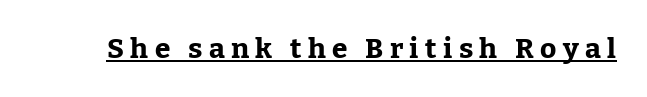
You can see a thin bar hugging the bottom of the glyphs. Style check: upright. Is this a fixed-width face? No — the glyphs have proportional, varying widths. Chunky letters — that's bold for sure.
